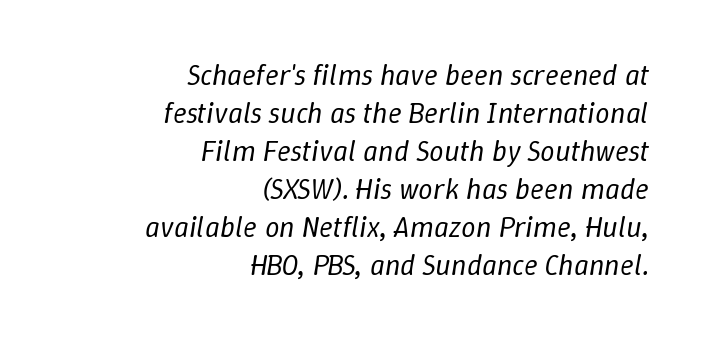
Emphasis-style slanted type is in use. Descender tails drop into unmarked territory. Does the leading feel generous? No, just average. All the whitespace from short lines collects on the left.
